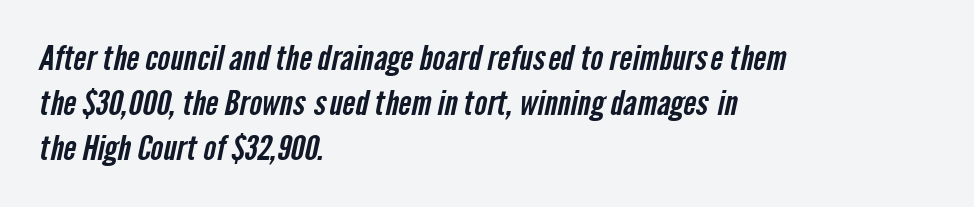
Reading down the block, your eye returns to a fixed left position each line. Letterform terminals end flat and unadorned throughout the passage. Line spacing here is normal. There is no visible air inserted between adjacent glyphs. Is this a fixed-width face? No — the glyphs have proportional, varying widths. Nobody drew a line under any word here.
